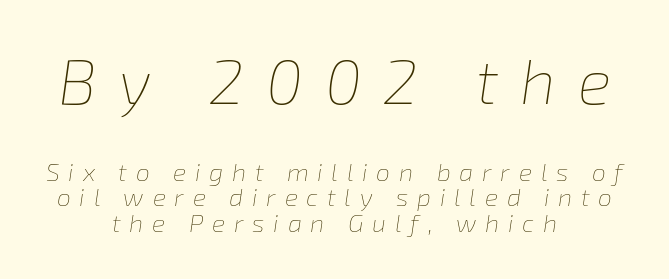
{"italic": "yes", "lean": "right", "slant_degrees": 8, "bold": "no", "weight": "thin", "width": "normal", "stroke_contrast": "low", "x_height": "medium", "monospaced": "no", "underline": "no", "align": "center", "line_spacing": "tight", "line_spacing_ratio": 1.02, "letter_spacing": "wide", "letter_spacing_em": 0.35, "larger_block": "first", "size_ratio": 2.52, "glyph_px": 63}
